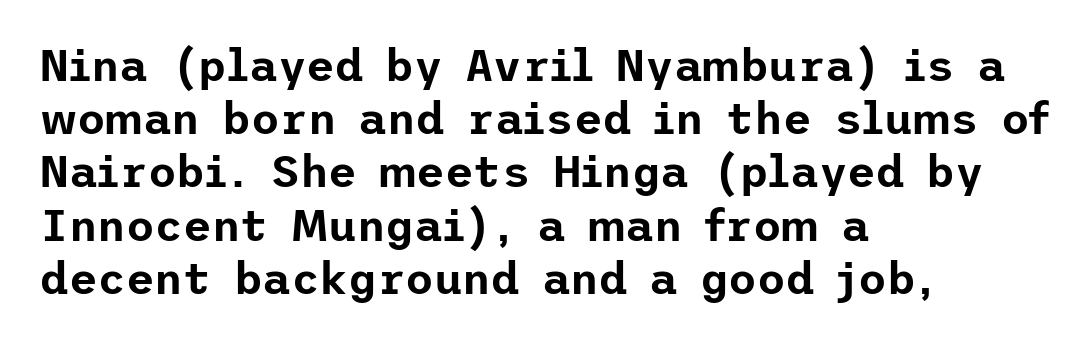
Q: Is the text italic (slanted)? A: No, it is upright.
Q: Is the typeface a serif or a sans-serif typeface? A: Sans-serif.
Q: Is the text underlined? A: No.
Q: How is the paragraph aligned? A: Left-aligned.
Q: Is the spacing between letters normal or unusually wide? A: Normal.
Q: Width (condensed, normal, or wide)? A: Normal.
Q: Stroke contrast? A: Low.
Q: x-height? A: Medium.
